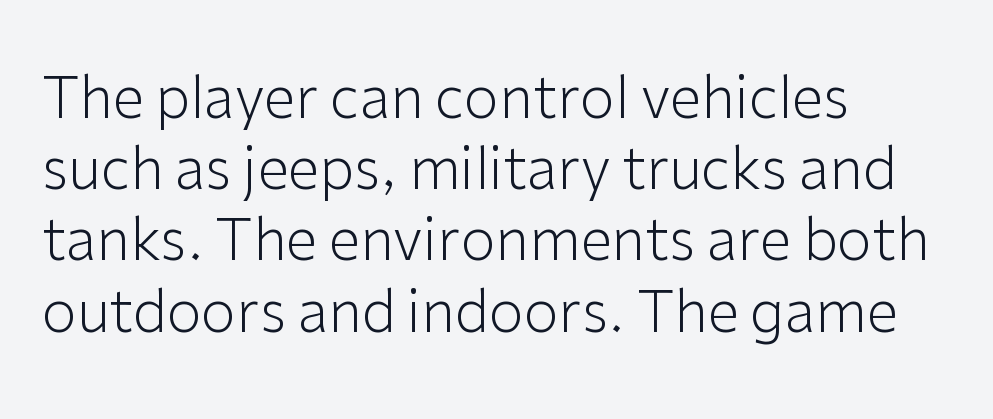
Q: Is the text bold? A: No.
Q: Is the text italic (slanted)? A: No, it is upright.
Q: Is the typeface a serif or a sans-serif typeface? A: Sans-serif.
Q: Is the text underlined? A: No.
Q: How is the paragraph aligned? A: Left-aligned.
Q: Is the spacing between letters normal or unusually wide? A: Normal.
Q: Is the spacing between lines tight, normal or loose? A: Normal.
Q: Width (condensed, normal, or wide)? A: Normal.
Q: Stroke contrast? A: Low.
Q: x-height? A: Medium.
Q: Monospaced? A: No.
